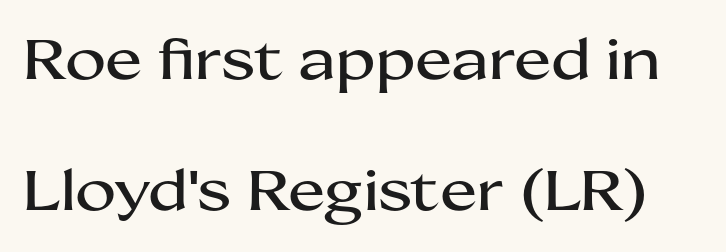
Q: Is the text italic (slanted)? A: No, it is upright.
Q: Is the text underlined? A: No.
Q: Is the spacing between letters normal or unusually wide? A: Normal.
Q: Is the spacing between lines tight, normal or loose? A: Loose.
Q: Width (condensed, normal, or wide)? A: Wide.
Q: Stroke contrast? A: Medium.
Q: x-height? A: Medium.
Q: Monospaced? A: No.
